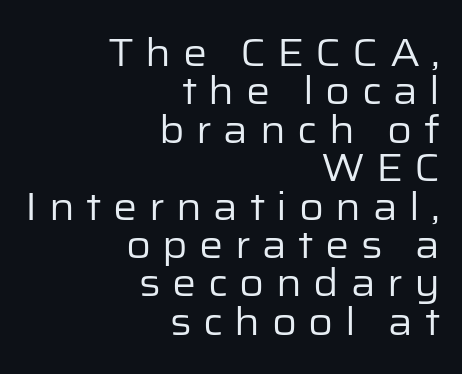
{"serif": "no", "italic": "no", "bold": "no", "weight": "regular", "width": "normal", "stroke_contrast": "low", "x_height": "medium", "monospaced": "no", "underline": "no", "align": "right", "line_spacing": "tight", "line_spacing_ratio": 1.01, "letter_spacing": "wide", "letter_spacing_em": 0.3, "glyph_px": 38}
